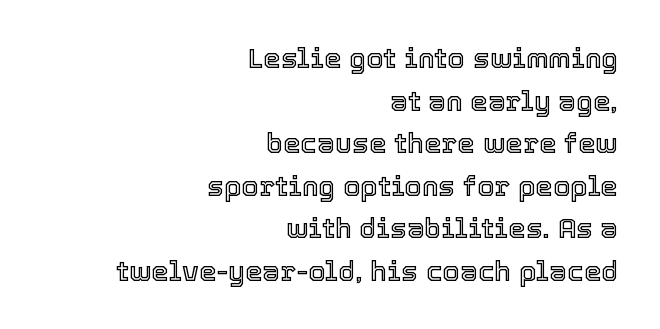
{"italic": "no", "width": "normal", "x_height": "medium", "monospaced": "no", "underline": "no", "align": "right", "line_spacing": "normal", "line_spacing_ratio": 1.52, "letter_spacing": "normal", "letter_spacing_em": 0.0, "glyph_px": 28}
